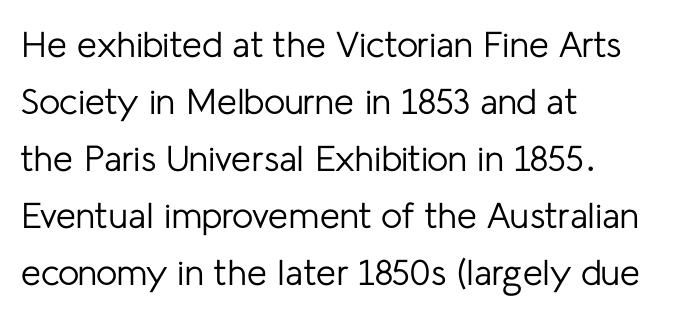
Look at the bottom of the vertical strokes: they stop flat, with no serifs. The passage shown stacks its lines at a standard gap. The compositor pushed each line to the left boundary. Unbolded letterforms with no extra heft. Tracking value appears to be zero — textbook default spacing.
